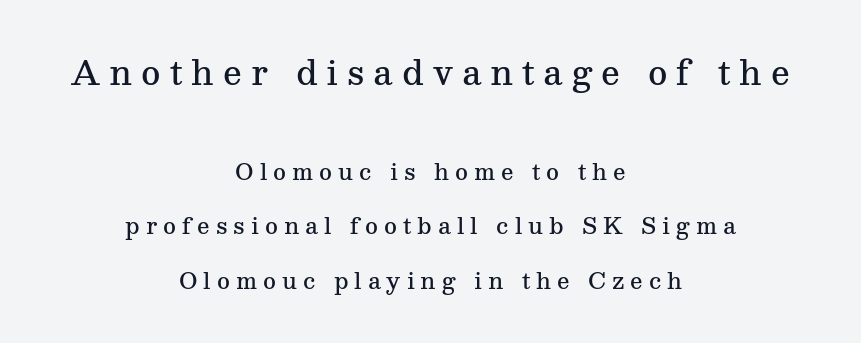
Q: Is the text bold? A: Semi-bold.
Q: Is the text italic (slanted)? A: No, it is upright.
Q: Is the typeface a serif or a sans-serif typeface? A: Serif.
Q: Is the text underlined? A: No.
Q: How is the paragraph aligned? A: Centered.
Q: Is the spacing between letters normal or unusually wide? A: Unusually wide.
Q: Is the spacing between lines tight, normal or loose? A: Loose.
Q: Which block of text is set in a larger size, the first (top) or the second (bottom)? A: The first (top) one.
Q: Width (condensed, normal, or wide)? A: Normal.
Q: Stroke contrast? A: Medium.
Q: x-height? A: Medium.
Q: Monospaced? A: No.
